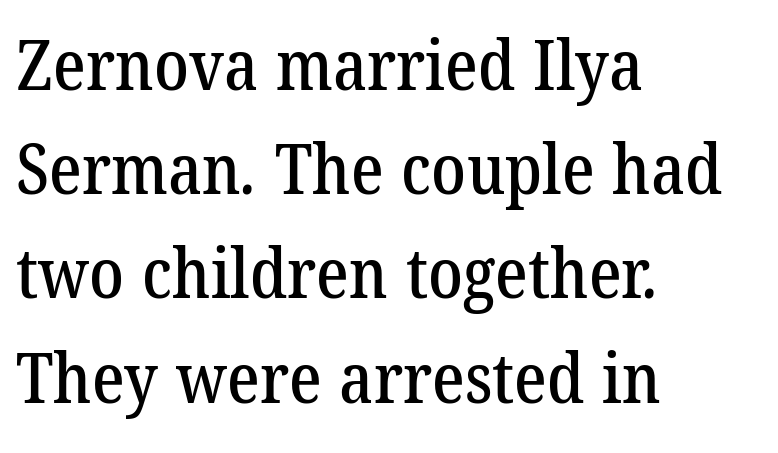
Honestly, the row spacing looks completely unremarkable. Short note: letters normally spaced. Check where the strokes stop: tiny serifs finish them off. Proportional: the letters do not fall into vertical columns. Left-aligned paragraph, ragged on the right.
